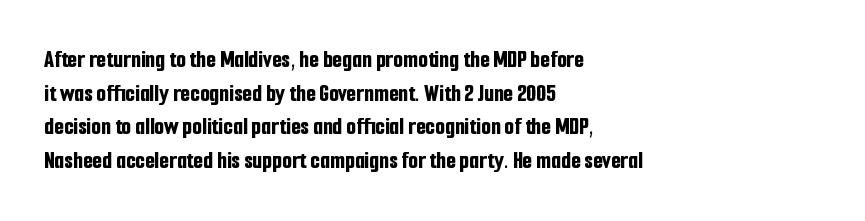
Q: Is the text bold? A: Yes.
Q: Is the text italic (slanted)? A: No, it is upright.
Q: Is the text underlined? A: No.
Q: How is the paragraph aligned? A: Left-aligned.
Q: Is the spacing between letters normal or unusually wide? A: Normal.
Q: Is the spacing between lines tight, normal or loose? A: Normal.
